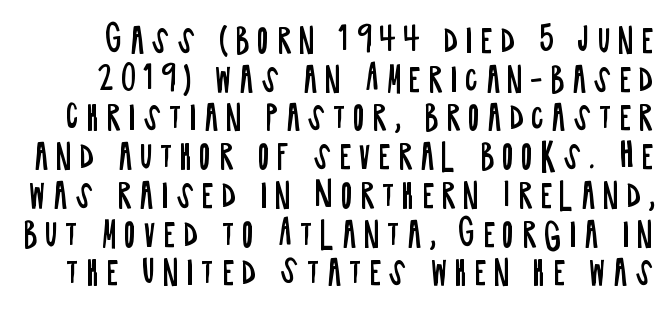
Q: Is the text bold? A: No.
Q: Is the text italic (slanted)? A: No, it is upright.
Q: Is the typeface a serif or a sans-serif typeface? A: Sans-serif.
Q: Is the text underlined? A: No.
Q: Is the spacing between letters normal or unusually wide? A: Unusually wide.
Q: Width (condensed, normal, or wide)? A: Condensed.
Q: Stroke contrast? A: Low.
Q: x-height? A: Large.
Q: Monospaced? A: No.
